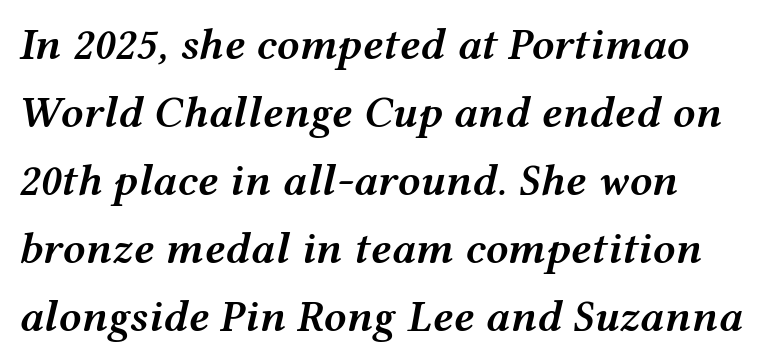
The image shows 45 px semibold, wide type, italic (leaning right); set left-aligned, normal line spacing (1.51x), normal letter spacing, not underlined; medium stroke contrast and a medium x-height.
